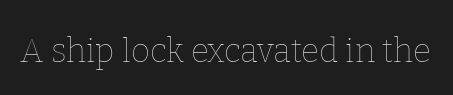
Q: Is the text bold? A: No.
Q: Is the text italic (slanted)? A: No, it is upright.
Q: Is the text underlined? A: No.
Q: Is the spacing between letters normal or unusually wide? A: Normal.
Q: Width (condensed, normal, or wide)? A: Normal.
Q: Stroke contrast? A: Low.
Q: x-height? A: Medium.
Q: Monospaced? A: No.
